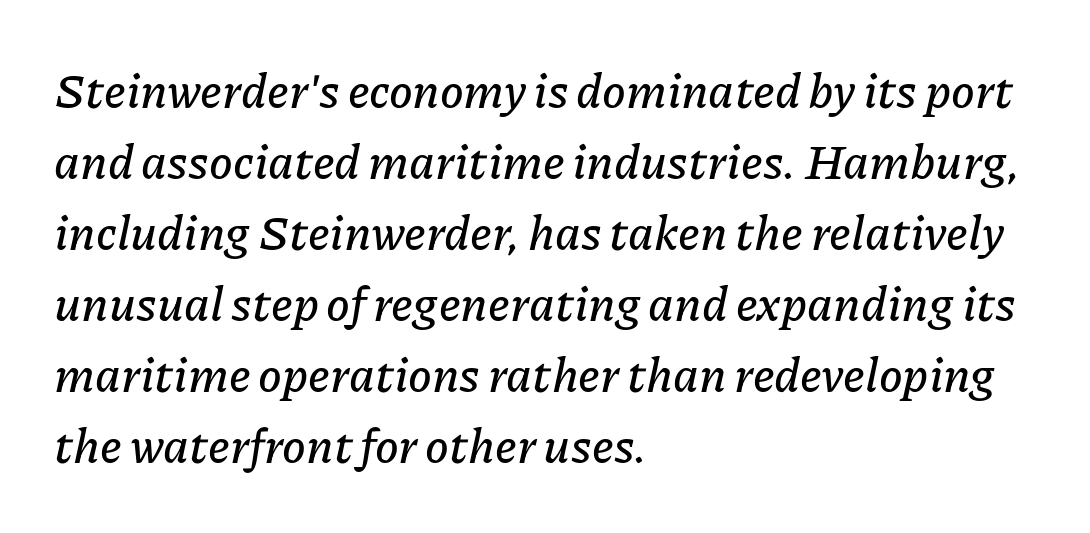
Q: Is the text italic (slanted)? A: Yes, it leans right by about 11 degrees.
Q: Is the text underlined? A: No.
Q: How is the paragraph aligned? A: Left-aligned.
Q: Is the spacing between letters normal or unusually wide? A: Normal.
Q: Is the spacing between lines tight, normal or loose? A: Normal.
Q: Width (condensed, normal, or wide)? A: Normal.
Q: Stroke contrast? A: Low.
Q: x-height? A: Medium.
Q: Monospaced? A: No.
